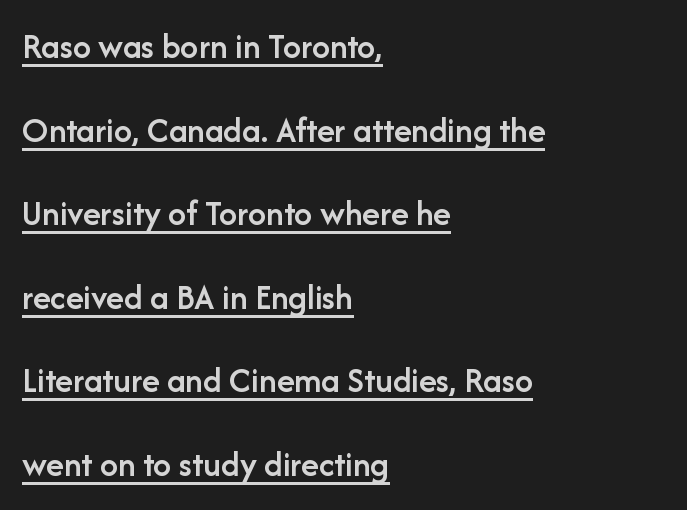
{"serif": "no", "italic": "no", "bold": "semi", "weight": "semibold", "width": "normal", "stroke_contrast": "low", "x_height": "medium", "monospaced": "no", "underline": "yes", "align": "left", "line_spacing": "loose", "line_spacing_ratio": 2.32, "letter_spacing": "normal", "letter_spacing_em": 0.0, "glyph_px": 36}
